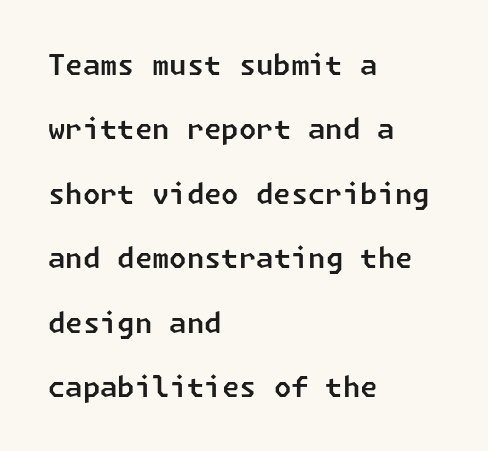
The image shows 28 px sans-serif type; set left-aligned, loose line spacing (2.3x), normal letter spacing, not underlined; low stroke contrast and a medium x-height.
